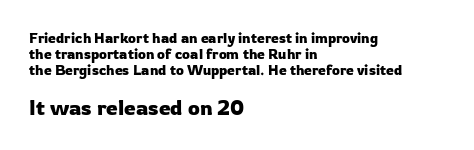
{"italic": "no", "underline": "no", "align": "left", "line_spacing": "tight", "line_spacing_ratio": 1.14, "letter_spacing": "normal", "letter_spacing_em": 0.0, "larger_block": "second", "size_ratio": 1.5, "glyph_px": 21}
